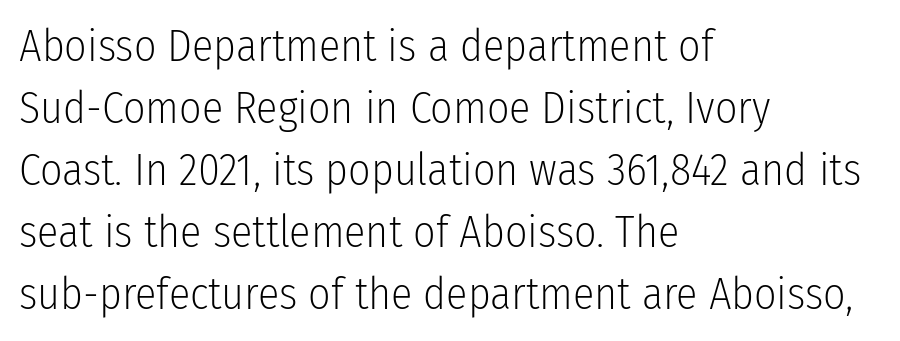
Q: Is the text bold? A: No.
Q: Is the text italic (slanted)? A: No, it is upright.
Q: Is the typeface a serif or a sans-serif typeface? A: Sans-serif.
Q: Is the text underlined? A: No.
Q: How is the paragraph aligned? A: Left-aligned.
Q: Is the spacing between letters normal or unusually wide? A: Normal.
Q: Is the spacing between lines tight, normal or loose? A: Normal.
Q: Width (condensed, normal, or wide)? A: Condensed.
Q: Stroke contrast? A: Low.
Q: x-height? A: Medium.
Q: Monospaced? A: No.
